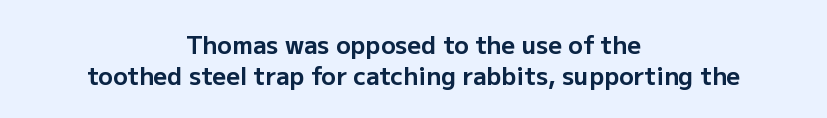
The image shows 24 px bold type, upright; set centered, normal line spacing (1.28x), normal letter spacing, not underlined.
